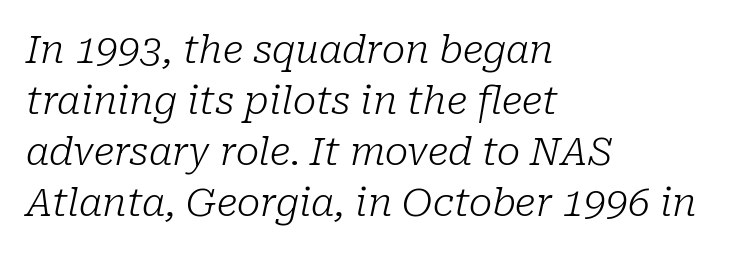
All the whitespace from short lines collects on the right. Here the glyphs are tracked normally, forming tight word shapes. What's the leading like? Ordinary, nothing unusual. The axis of the letterforms is tilted away from vertical. Quick note: underline off. Unbolded letterforms with no extra heft.
